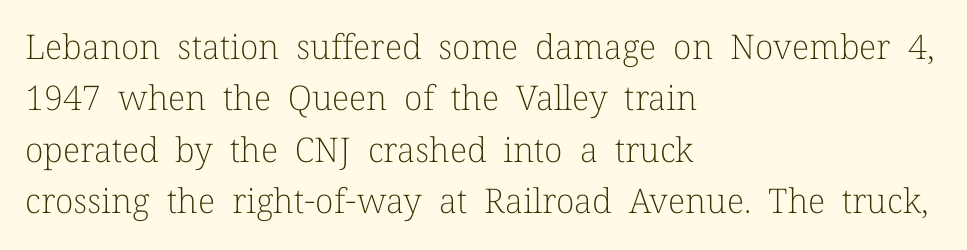
Q: Is the text bold? A: No.
Q: Is the text italic (slanted)? A: No, it is upright.
Q: Is the typeface a serif or a sans-serif typeface? A: Serif.
Q: Is the text underlined? A: No.
Q: How is the paragraph aligned? A: Left-aligned.
Q: Is the spacing between letters normal or unusually wide? A: Normal.
Q: Is the spacing between lines tight, normal or loose? A: Normal.
Q: Width (condensed, normal, or wide)? A: Normal.
Q: Stroke contrast? A: Low.
Q: x-height? A: Medium.
Q: Monospaced? A: No.
